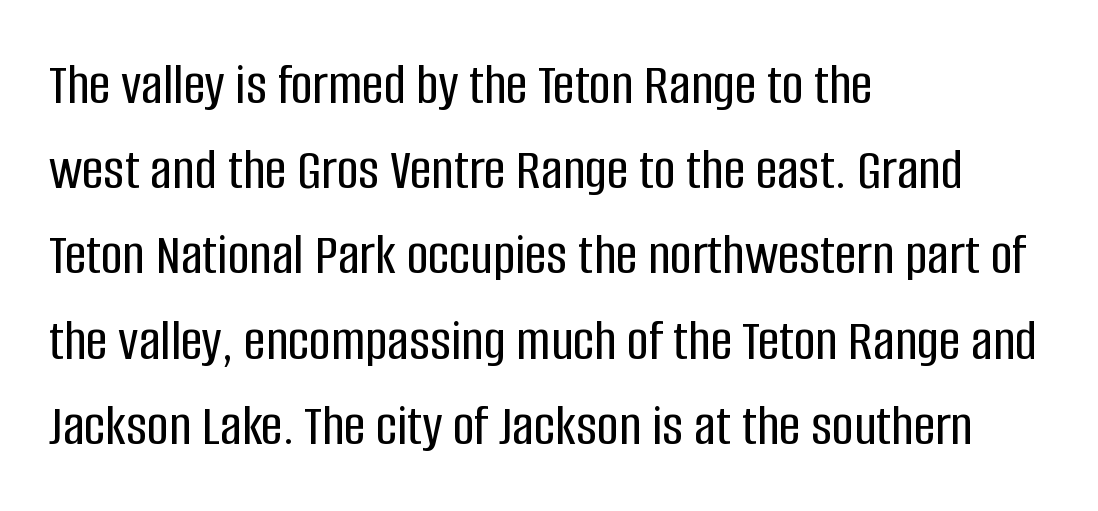
{"serif": "no", "italic": "no", "width": "condensed", "stroke_contrast": "low", "x_height": "large", "monospaced": "no", "underline": "no", "align": "left", "line_spacing": "normal", "line_spacing_ratio": 1.42, "letter_spacing": "normal", "letter_spacing_em": 0.0, "glyph_px": 60}
